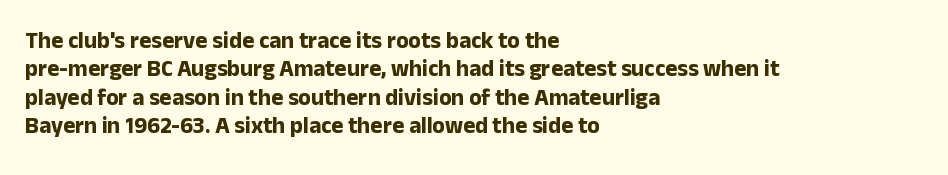
Q: Is the text bold? A: Yes.
Q: Is the text italic (slanted)? A: No, it is upright.
Q: Is the text underlined? A: No.
Q: How is the paragraph aligned? A: Left-aligned.
Q: Is the spacing between letters normal or unusually wide? A: Normal.
